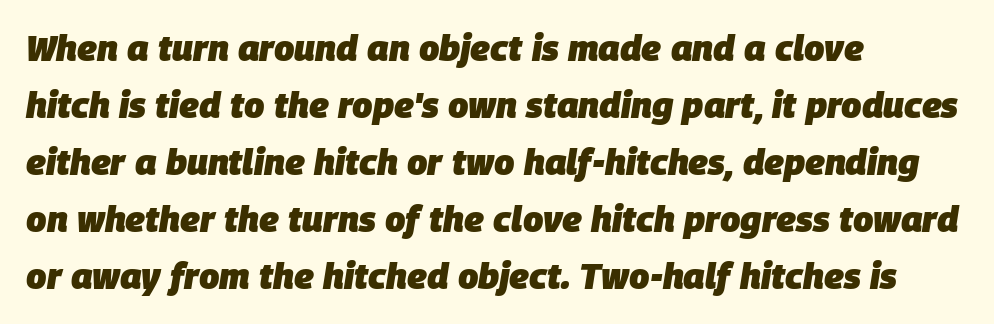
{"italic": "yes", "lean": "right", "slant_degrees": 9, "bold": "yes", "weight": "heavy", "width": "normal", "stroke_contrast": "low", "x_height": "large", "monospaced": "no", "underline": "no", "align": "left", "line_spacing": "normal", "line_spacing_ratio": 1.58, "letter_spacing": "normal", "letter_spacing_em": 0.0, "glyph_px": 36}
